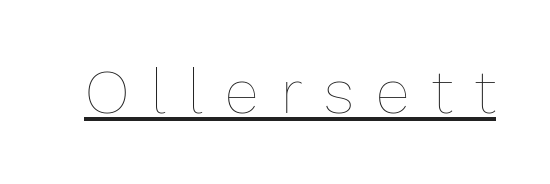
{"italic": "no", "bold": "no", "weight": "thin", "width": "normal", "stroke_contrast": "low", "x_height": "medium", "monospaced": "no", "underline": "yes", "letter_spacing": "wide", "letter_spacing_em": 0.36, "glyph_px": 62}
